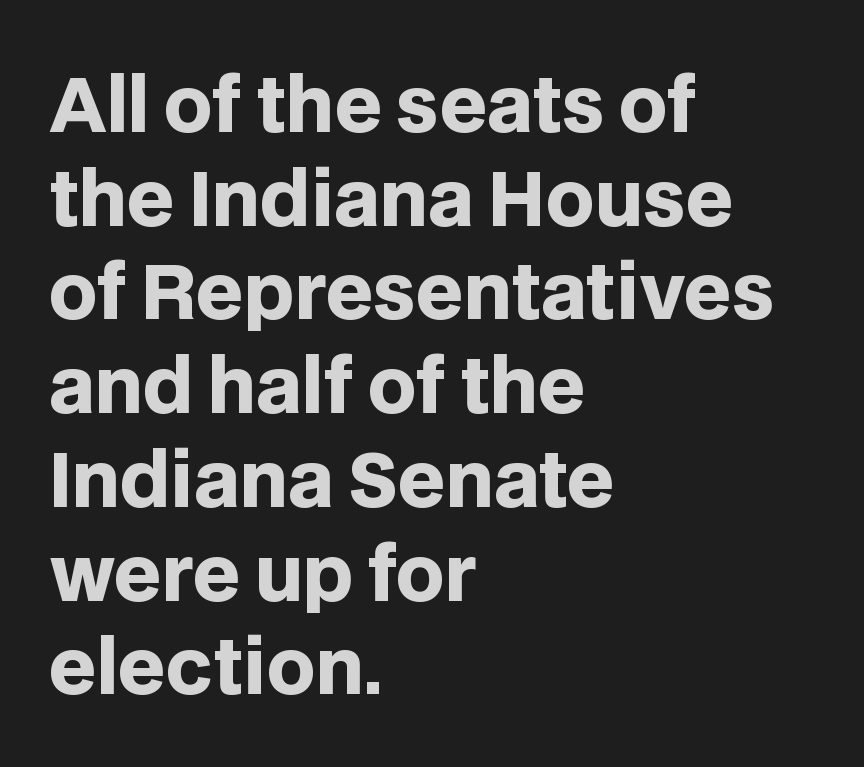
The image shows 75 px heavy sans-serif type, upright; set left-aligned, normal line spacing (1.25x), normal letter spacing, not underlined; low stroke contrast and a large x-height.
